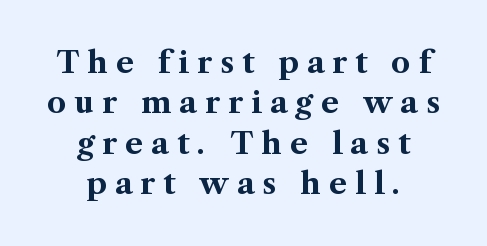
Q: Is the text bold? A: Yes.
Q: Is the text italic (slanted)? A: No, it is upright.
Q: Is the typeface a serif or a sans-serif typeface? A: Serif.
Q: Is the text underlined? A: No.
Q: How is the paragraph aligned? A: Centered.
Q: Is the spacing between letters normal or unusually wide? A: Unusually wide.
Q: Is the spacing between lines tight, normal or loose? A: Normal.
Q: Width (condensed, normal, or wide)? A: Normal.
Q: Stroke contrast? A: Medium.
Q: x-height? A: Medium.
Q: Monospaced? A: No.
